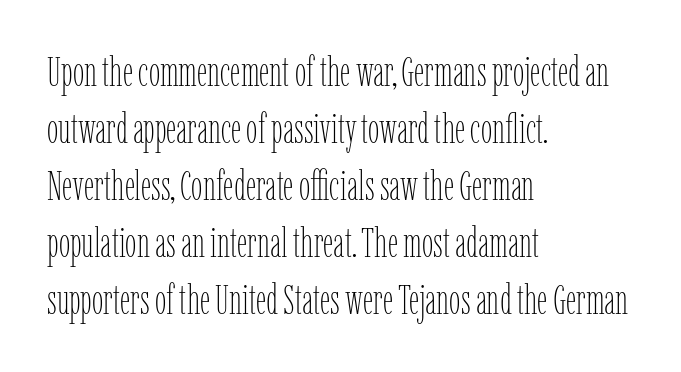
{"italic": "no", "bold": "no", "weight": "thin", "width": "condensed", "stroke_contrast": "low", "x_height": "medium", "monospaced": "no", "underline": "no", "align": "left", "line_spacing": "normal", "line_spacing_ratio": 1.39, "letter_spacing": "normal", "letter_spacing_em": 0.0, "glyph_px": 41}
